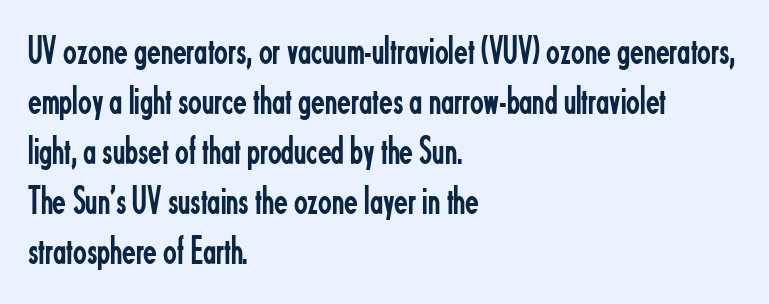
The image shows 40 px regular-weight, condensed sans-serif type, upright; set left-aligned, normal line spacing (1.25x), normal letter spacing, not underlined; low stroke contrast and a small x-height.
